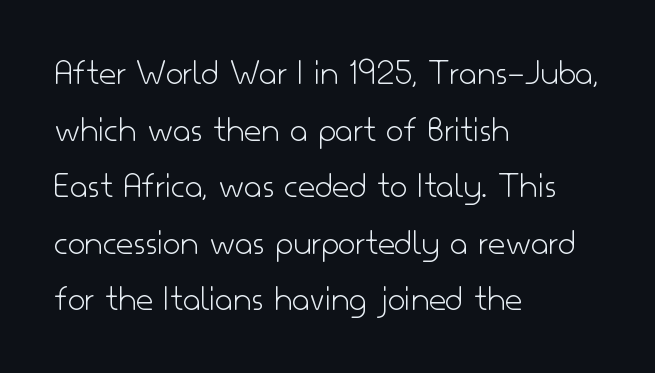
The image shows 38 px light sans-serif type, upright; set left-aligned, normal line spacing (1.49x), normal letter spacing, not underlined; low stroke contrast and a small x-height.
